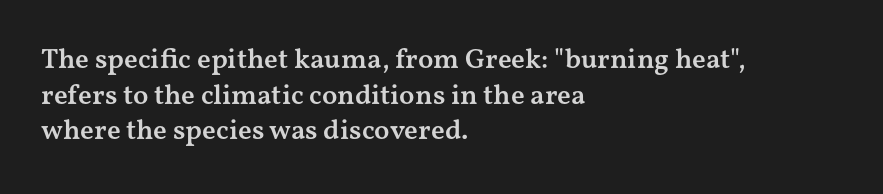
Letters rest on an invisible, unmarked baseline. Each letter keeps its own natural width here, so spacing adapts to shape. The lines in this sample share a left origin and differ only in where they stop. Regarding leading, the lines here are spaced in the standard way.
